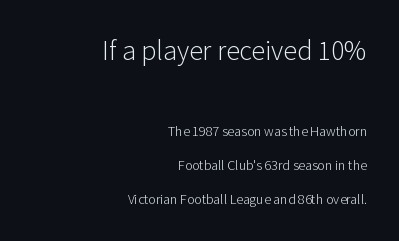
{"serif": "no", "italic": "no", "bold": "no", "weight": "light", "width": "normal", "stroke_contrast": "low", "x_height": "medium", "monospaced": "no", "underline": "no", "align": "right", "line_spacing": "loose", "line_spacing_ratio": 2.43, "letter_spacing": "normal", "letter_spacing_em": 0.0, "larger_block": "first", "size_ratio": 2.0, "glyph_px": 28}
